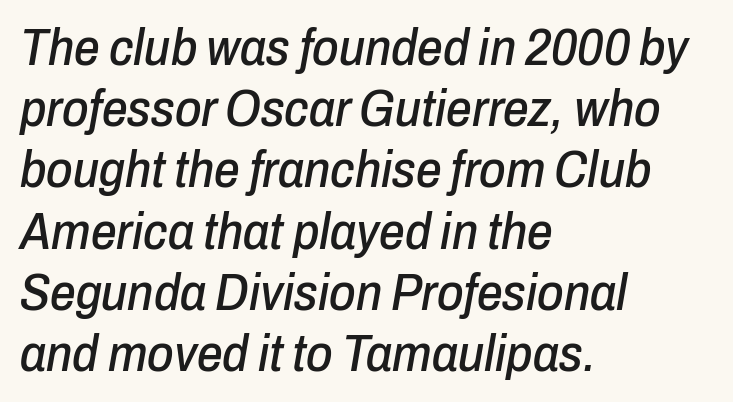
Q: Is the text italic (slanted)? A: Yes, it leans right by about 10 degrees.
Q: Is the text underlined? A: No.
Q: How is the paragraph aligned? A: Left-aligned.
Q: Is the spacing between letters normal or unusually wide? A: Normal.
Q: Width (condensed, normal, or wide)? A: Condensed.
Q: Stroke contrast? A: Low.
Q: x-height? A: Medium.
Q: Monospaced? A: No.
